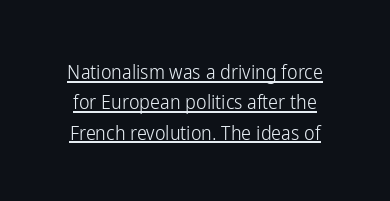
One glance says typical: line gaps are just what's usual. Look at the tracking — it's just the regular setting, nothing added. Italic: no, the glyphs are upright roman. Somebody hit Ctrl+U on this one — the words are underlined.
